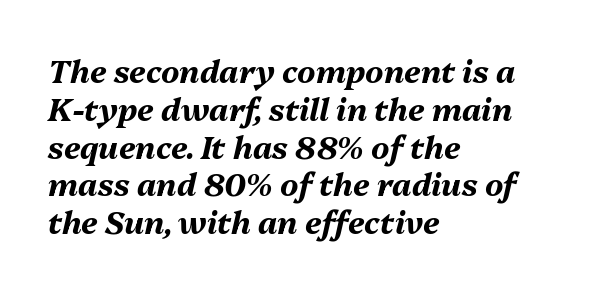
Caption: bold face, heavy strokes. Students, note that the glyphs here touch the page at normal intervals. Teacher's note: observe the even left margin — that is flush-left alignment. Nobody drew a line under any word here. Is this a fixed-width face? No — the glyphs have proportional, varying widths.
